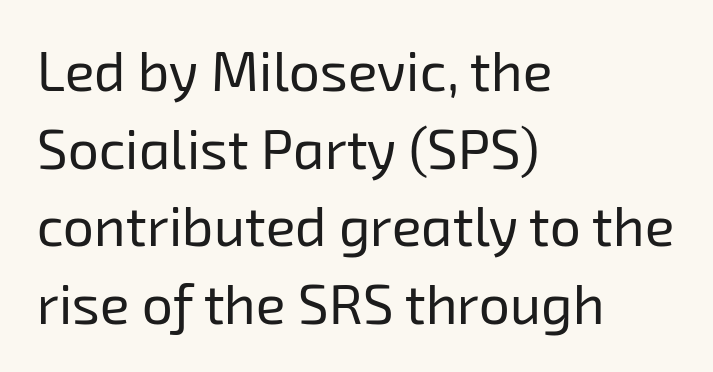
{"serif": "no", "bold": "no", "weight": "regular", "width": "normal", "stroke_contrast": "low", "x_height": "medium", "monospaced": "no", "underline": "no", "align": "left", "line_spacing": "normal", "line_spacing_ratio": 1.41, "letter_spacing": "normal", "letter_spacing_em": 0.0, "glyph_px": 55}
